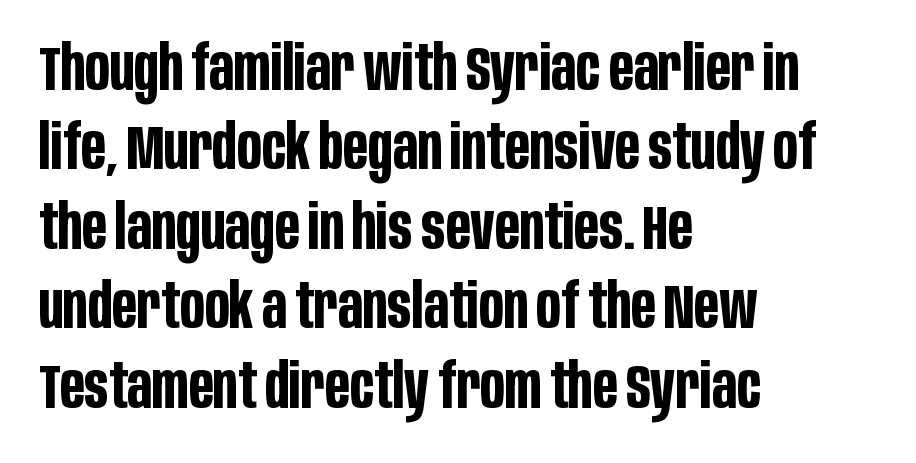
Q: Is the text bold? A: Yes.
Q: Is the text italic (slanted)? A: No, it is upright.
Q: Is the typeface a serif or a sans-serif typeface? A: Sans-serif.
Q: Is the text underlined? A: No.
Q: How is the paragraph aligned? A: Left-aligned.
Q: Is the spacing between letters normal or unusually wide? A: Normal.
Q: Is the spacing between lines tight, normal or loose? A: Normal.
Q: Width (condensed, normal, or wide)? A: Condensed.
Q: Stroke contrast? A: Low.
Q: x-height? A: Large.
Q: Monospaced? A: No.
